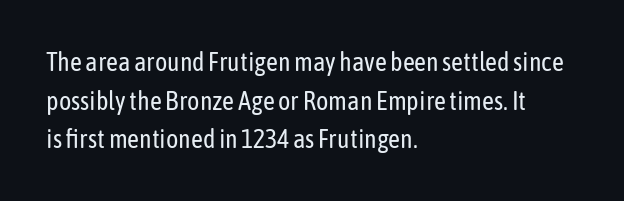
{"italic": "no", "bold": "no", "underline": "no", "align": "left", "line_spacing": "normal", "line_spacing_ratio": 1.49, "letter_spacing": "normal", "letter_spacing_em": 0.0, "glyph_px": 26}
